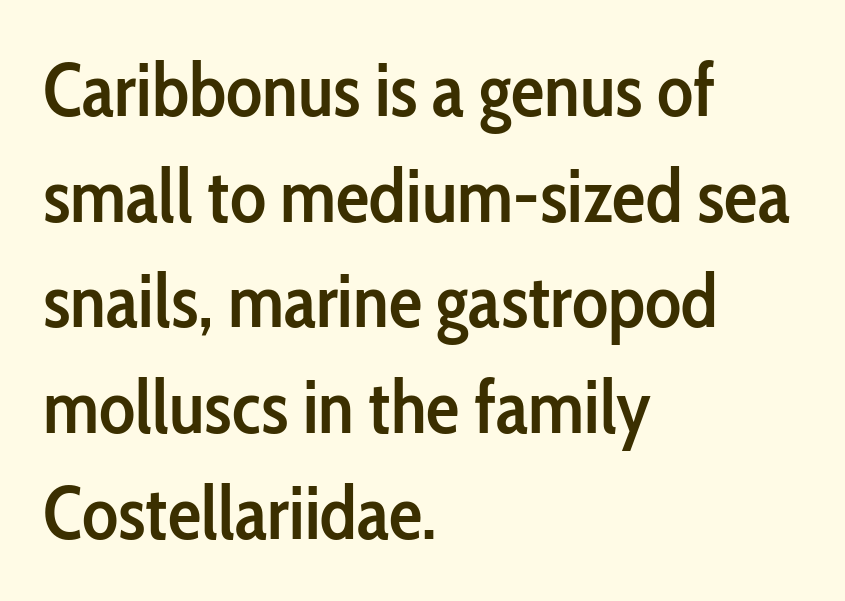
The image shows 75 px semibold, condensed sans-serif type, upright; set left-aligned, normal line spacing (1.41x), normal letter spacing, not underlined; low stroke contrast and a medium x-height.
